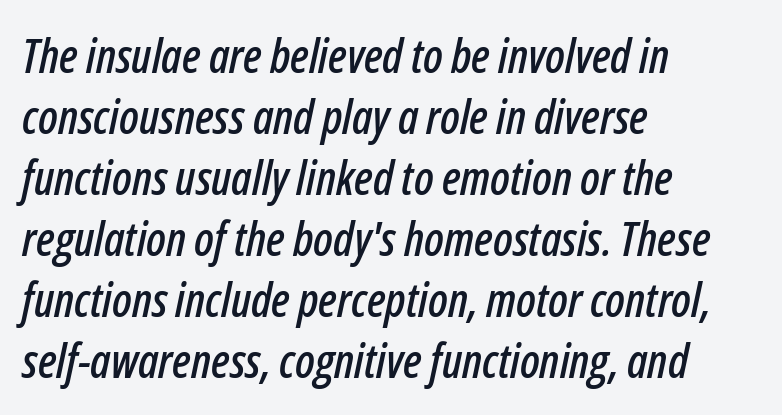
The image shows 47 px condensed type, italic (leaning right); set left-aligned, normal line spacing (1.3x), normal letter spacing, not underlined; low stroke contrast and a medium x-height.
